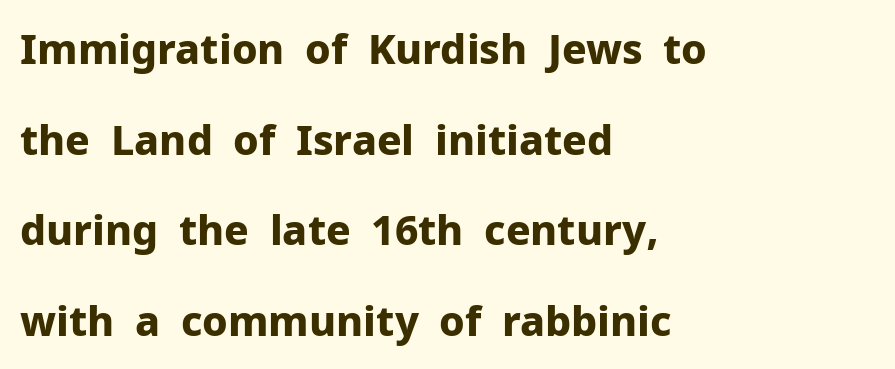
The image shows 41 px bold sans-serif type, upright; set left-aligned, loose line spacing (2.21x), normal letter spacing, not underlined; low stroke contrast and a medium x-height.
